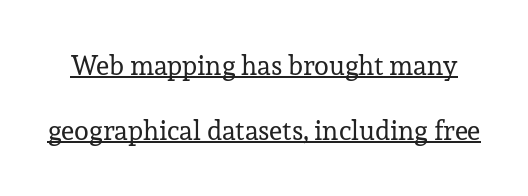
{"italic": "no", "bold": "no", "underline": "yes", "line_spacing": "loose", "line_spacing_ratio": 2.41, "letter_spacing": "normal", "letter_spacing_em": 0.0, "glyph_px": 27}
